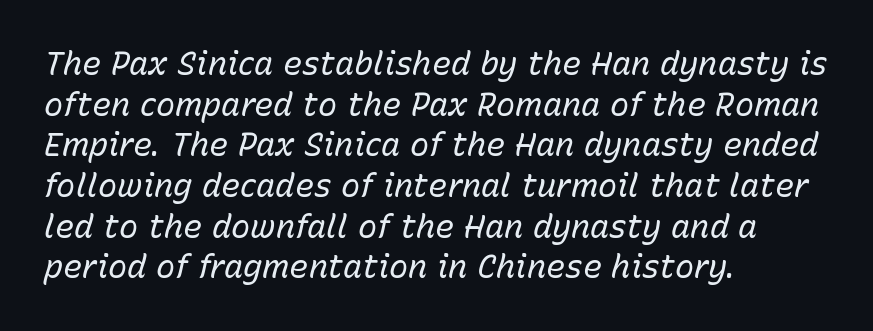
{"italic": "yes", "lean": "right", "slant_degrees": 15, "bold": "no", "weight": "regular", "width": "normal", "stroke_contrast": "low", "x_height": "medium", "monospaced": "no", "underline": "no", "align": "left", "line_spacing": "normal", "line_spacing_ratio": 1.27, "letter_spacing": "normal", "letter_spacing_em": 0.0, "glyph_px": 32}
